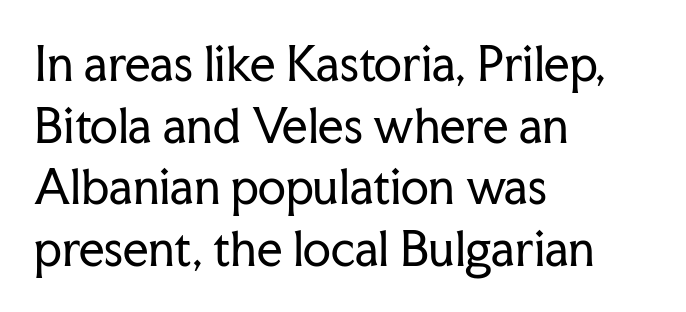
{"serif": "yes", "italic": "no", "bold": "no", "weight": "regular", "width": "normal", "stroke_contrast": "low", "x_height": "medium", "monospaced": "no", "underline": "no", "align": "left", "line_spacing": "normal", "line_spacing_ratio": 1.37, "letter_spacing": "normal", "letter_spacing_em": 0.0, "glyph_px": 45}
